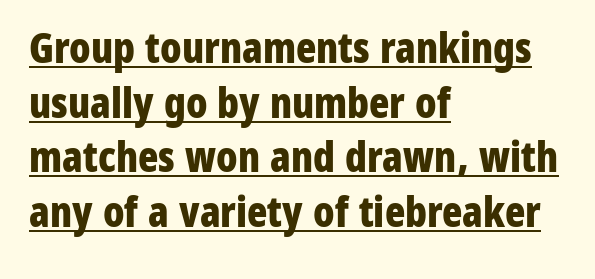
Q: Is the text bold? A: Yes.
Q: Is the text italic (slanted)? A: No, it is upright.
Q: Is the typeface a serif or a sans-serif typeface? A: Sans-serif.
Q: Is the text underlined? A: Yes.
Q: How is the paragraph aligned? A: Left-aligned.
Q: Is the spacing between letters normal or unusually wide? A: Normal.
Q: Is the spacing between lines tight, normal or loose? A: Normal.
Q: Width (condensed, normal, or wide)? A: Condensed.
Q: Stroke contrast? A: Low.
Q: x-height? A: Medium.
Q: Monospaced? A: No.
